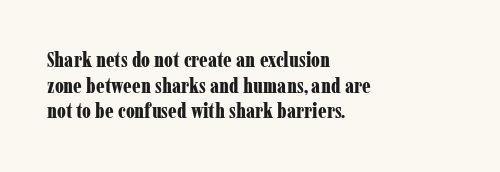
Is there any slant? The stems are plumb. The zone under the glyphs is completely vacant. Caption: bold face, heavy strokes. Each word holds together tightly as a unit, with standard inter-letter gaps. Does the copy run flush right? No — it runs flush left.
